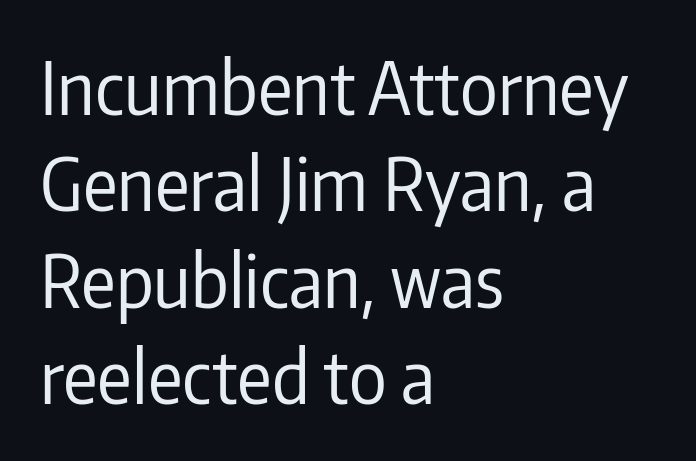
Q: Is the text bold? A: No.
Q: Is the text italic (slanted)? A: No, it is upright.
Q: Is the typeface a serif or a sans-serif typeface? A: Sans-serif.
Q: Is the text underlined? A: No.
Q: How is the paragraph aligned? A: Left-aligned.
Q: Is the spacing between letters normal or unusually wide? A: Normal.
Q: Is the spacing between lines tight, normal or loose? A: Normal.
Q: Width (condensed, normal, or wide)? A: Condensed.
Q: Stroke contrast? A: Low.
Q: x-height? A: Medium.
Q: Monospaced? A: No.
